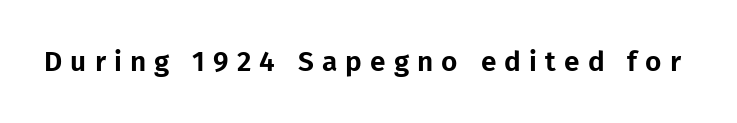
The zone under the glyphs is completely vacant. Designer's note — italics off, roman on. Varying glyph widths throughout — classic text-font behaviour. Words appear elongated and porous because spacing is wide. I'd call this a sans setting — the letters go barefoot.
